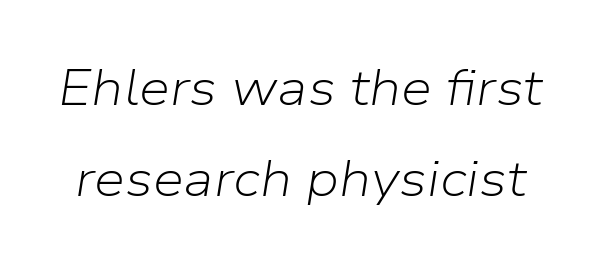
The image shows 50 px light type, italic (leaning right); set line spacing 1.83x, normal letter spacing, not underlined; low stroke contrast and a medium x-height.
